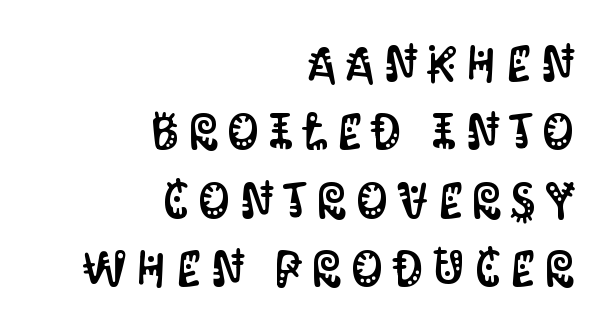
Nope, not italic — everything's standing straight. Proportional: the letters do not fall into vertical columns. Layout note: lines flush right. This sample uses a sans-serif face. Rows of type keep a routine distance in the vertical direction. The space directly below the letters is spotless.
